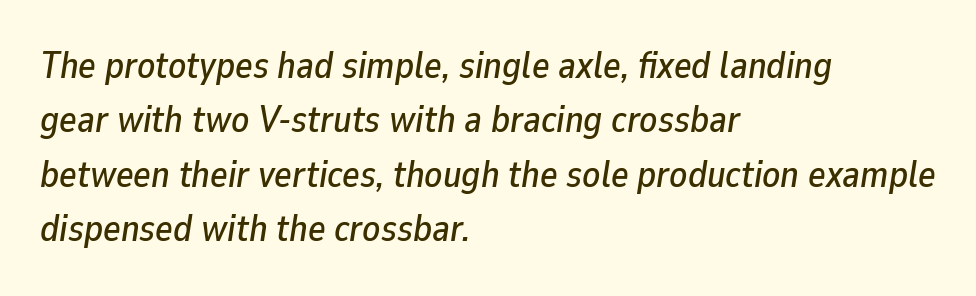
{"italic": "yes", "lean": "right", "slant_degrees": 9, "width": "normal", "stroke_contrast": "low", "x_height": "medium", "monospaced": "no", "underline": "no", "align": "left", "line_spacing": "normal", "line_spacing_ratio": 1.47, "letter_spacing": "normal", "letter_spacing_em": 0.0, "glyph_px": 37}
